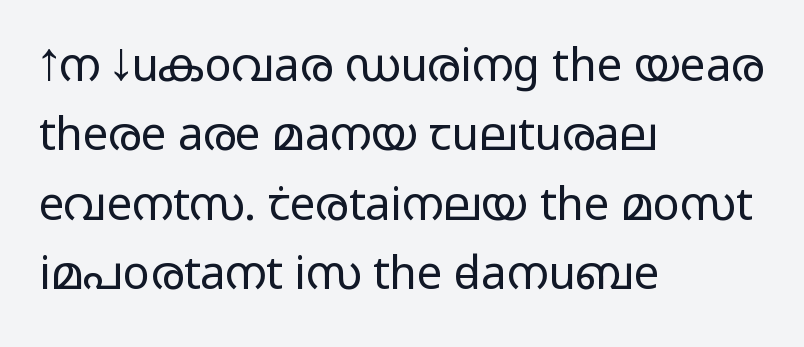
{"serif": "no", "italic": "no", "bold": "no", "weight": "light", "width": "wide", "stroke_contrast": "low", "x_height": "medium", "monospaced": "no", "underline": "no", "align": "left", "line_spacing": "normal", "line_spacing_ratio": 1.54, "letter_spacing": "normal", "letter_spacing_em": 0.0, "glyph_px": 45}
